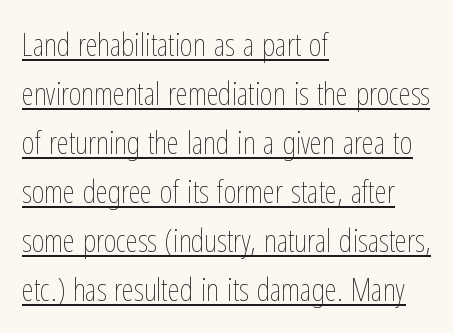
{"italic": "no", "bold": "no", "weight": "thin", "width": "condensed", "stroke_contrast": "low", "x_height": "medium", "monospaced": "no", "underline": "yes", "align": "left", "line_spacing": "normal", "line_spacing_ratio": 1.58, "letter_spacing": "normal", "letter_spacing_em": 0.0, "glyph_px": 31}
